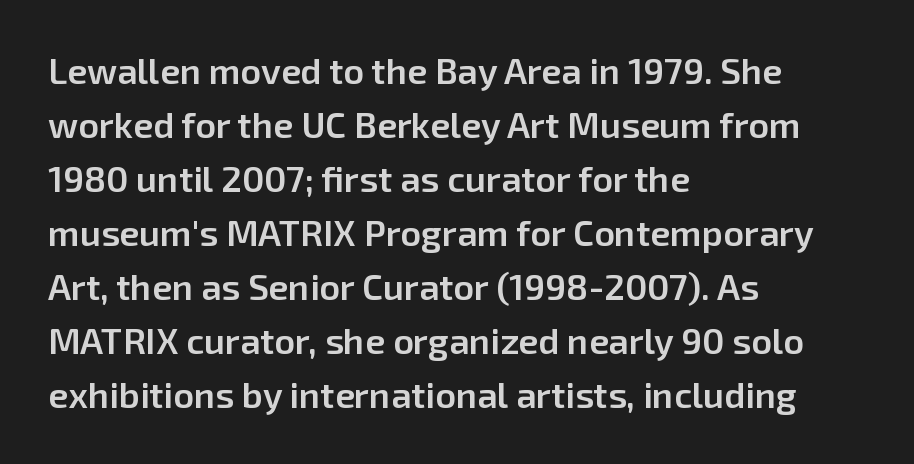
The rendering keeps characters at their native spacing. A typesetter would call this leading conventional body-copy spacing. Posture: straight, roman, zero tilt. If you drew a ruler down the left edge, every line would touch it. I'd describe the lettering as semibold — firm but not a full bold. Nothing sits at the stroke ends, so this counts as sans-serif.
